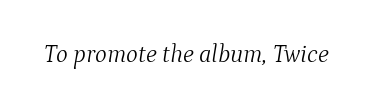
{"italic": "yes", "lean": "right", "slant_degrees": 9, "bold": "no", "underline": "no", "letter_spacing": "normal", "letter_spacing_em": 0.0, "glyph_px": 25}
